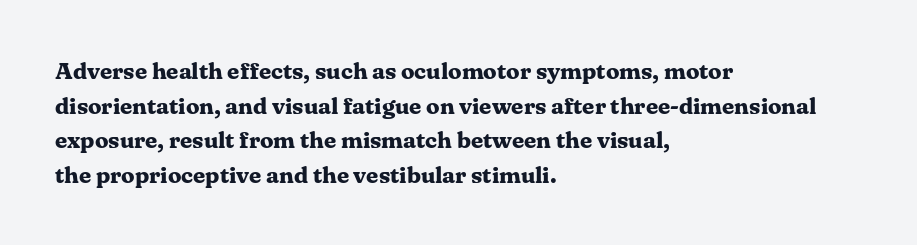
The image shows 24 px bold type, upright; set left-aligned, normal line spacing (1.44x), normal letter spacing, not underlined.
